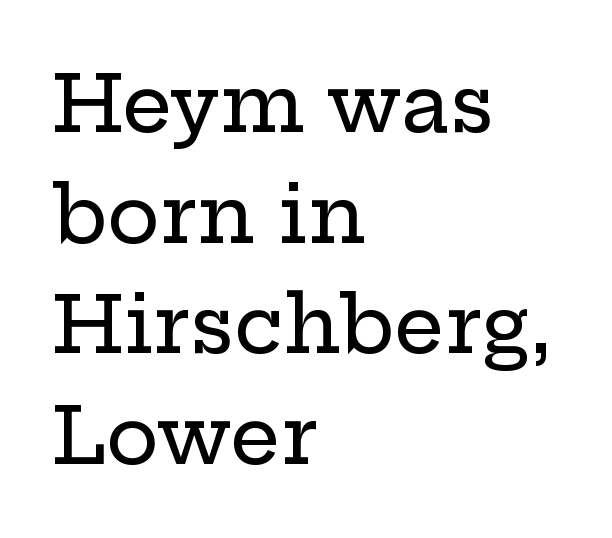
{"serif": "yes", "italic": "no", "width": "wide", "stroke_contrast": "low", "x_height": "medium", "monospaced": "no", "underline": "no", "align": "left", "line_spacing": "normal", "line_spacing_ratio": 1.4, "letter_spacing": "normal", "letter_spacing_em": 0.0, "glyph_px": 79}
